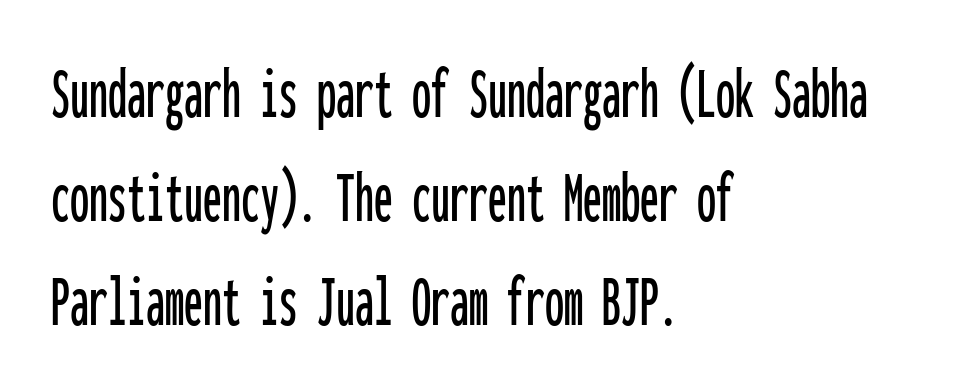
Q: Is the text italic (slanted)? A: No, it is upright.
Q: Is the typeface a serif or a sans-serif typeface? A: Sans-serif.
Q: Is the text underlined? A: No.
Q: How is the paragraph aligned? A: Left-aligned.
Q: Is the spacing between letters normal or unusually wide? A: Normal.
Q: Is the spacing between lines tight, normal or loose? A: Normal.
Q: Width (condensed, normal, or wide)? A: Condensed.
Q: Stroke contrast? A: Low.
Q: x-height? A: Medium.
Q: Monospaced? A: Yes.
